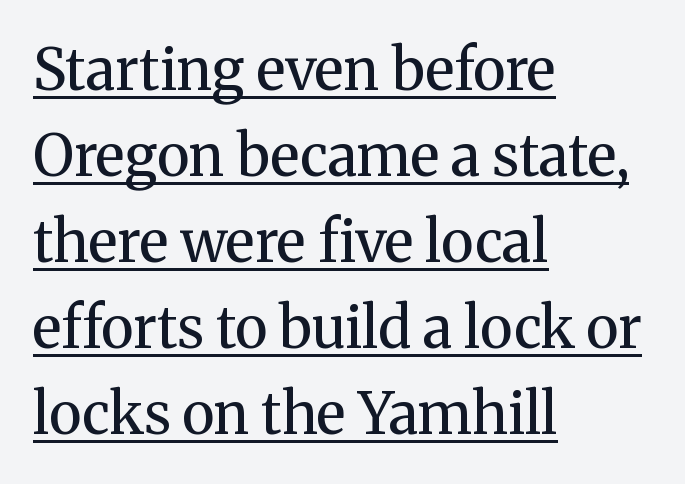
The image shows 57 px regular-weight serif type, upright; set left-aligned, normal line spacing (1.51x), normal letter spacing, underlined; medium stroke contrast and a medium x-height.
